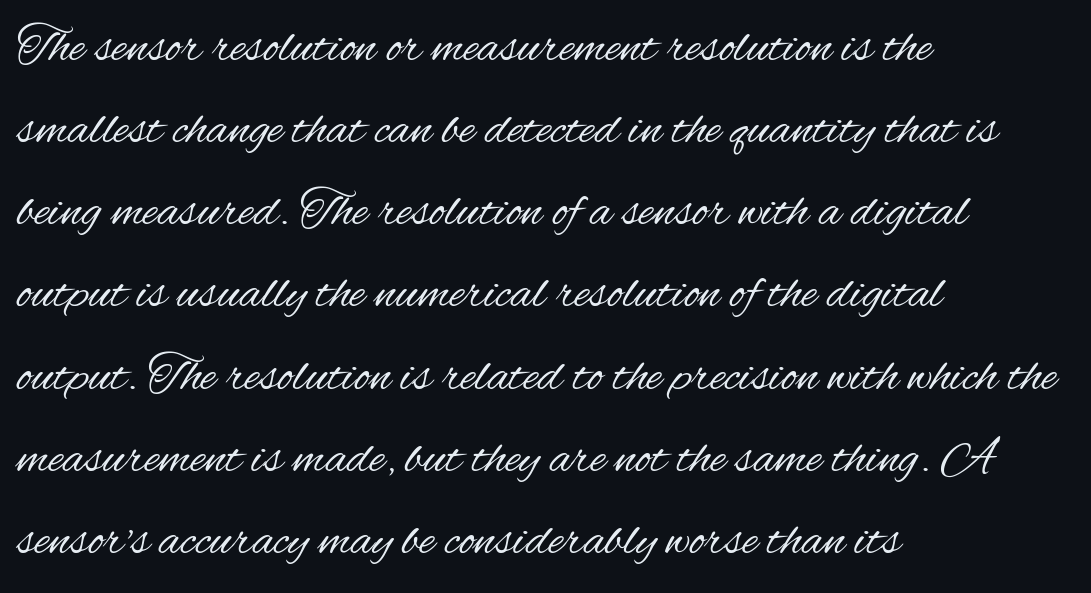
Does the copy run flush right? No — it runs flush left. The rendering shows plain stroke endings on the letterforms — a sans-serif design. Is the type heavy? It reads as light-to-regular instead. Words appear dense and cohesive because spacing is normal.
